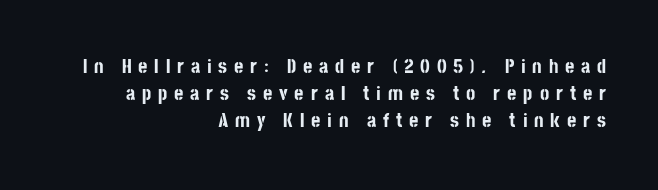
Q: Is the text bold? A: Yes.
Q: Is the text italic (slanted)? A: No, it is upright.
Q: Is the text underlined? A: No.
Q: How is the paragraph aligned? A: Right-aligned.
Q: Is the spacing between letters normal or unusually wide? A: Unusually wide.
Q: Is the spacing between lines tight, normal or loose? A: Normal.
